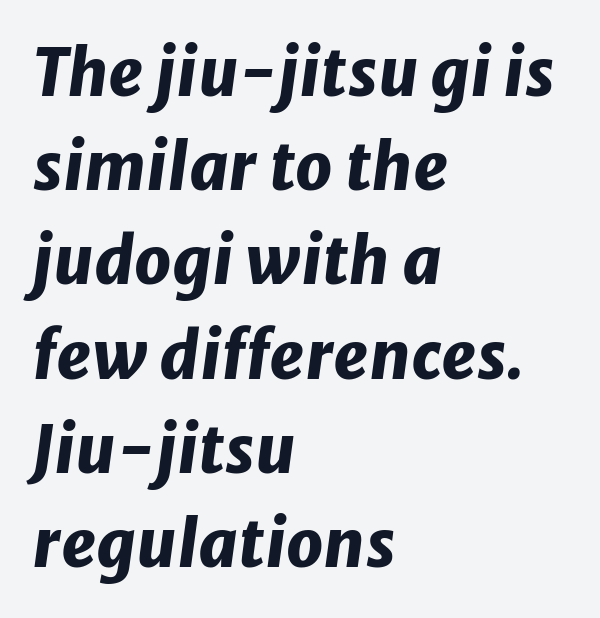
The strip under each line holds only bare page. In terms of leading, this rendering sits right in the middle. Stroke thickness is high; the sample reads as a true bold. The lettering tilts uniformly, giving the passage an italic look.
